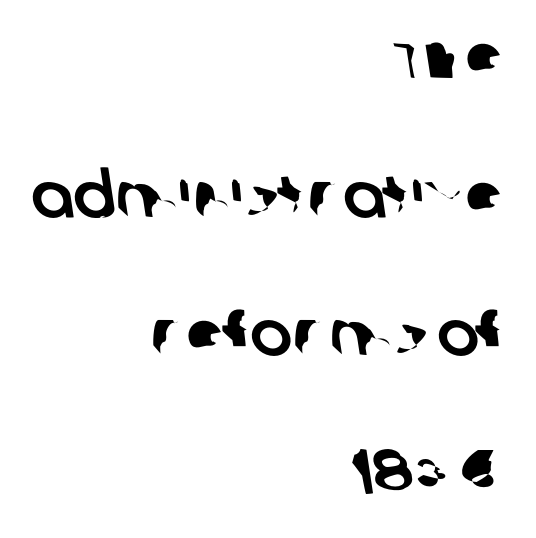
Rows of type keep a wide berth in the vertical direction. The face used here is rendered with its standard letterfit. Descenders are the only things crossing below the line. This is sans-serif lettering, the kind often seen on screens and signage. The letters advance in unequal steps, a hallmark of proportional type. Reading down the block, your eye finds every line finishing at a fixed right position.
